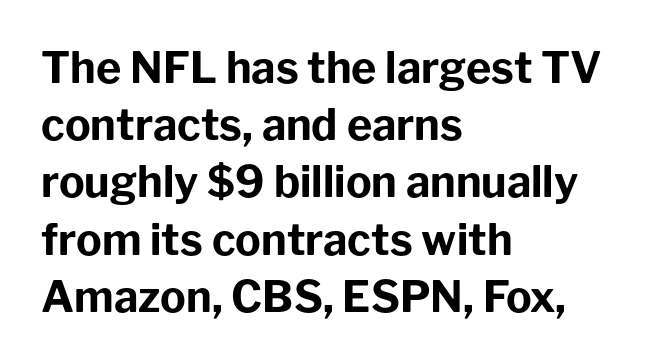
The rag falls on the right side of this text block. There is no visible air inserted between adjacent glyphs. This is the regular roman posture of the typeface. Varying glyph widths throughout — classic text-font behaviour.
